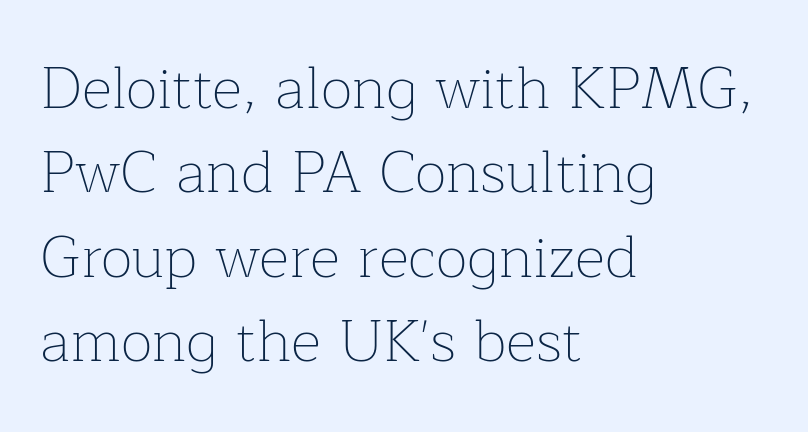
{"serif": "yes", "italic": "no", "bold": "no", "weight": "thin", "width": "normal", "stroke_contrast": "low", "x_height": "medium", "monospaced": "no", "underline": "no", "align": "left", "line_spacing": "normal", "line_spacing_ratio": 1.43, "letter_spacing": "normal", "letter_spacing_em": 0.0, "glyph_px": 59}
